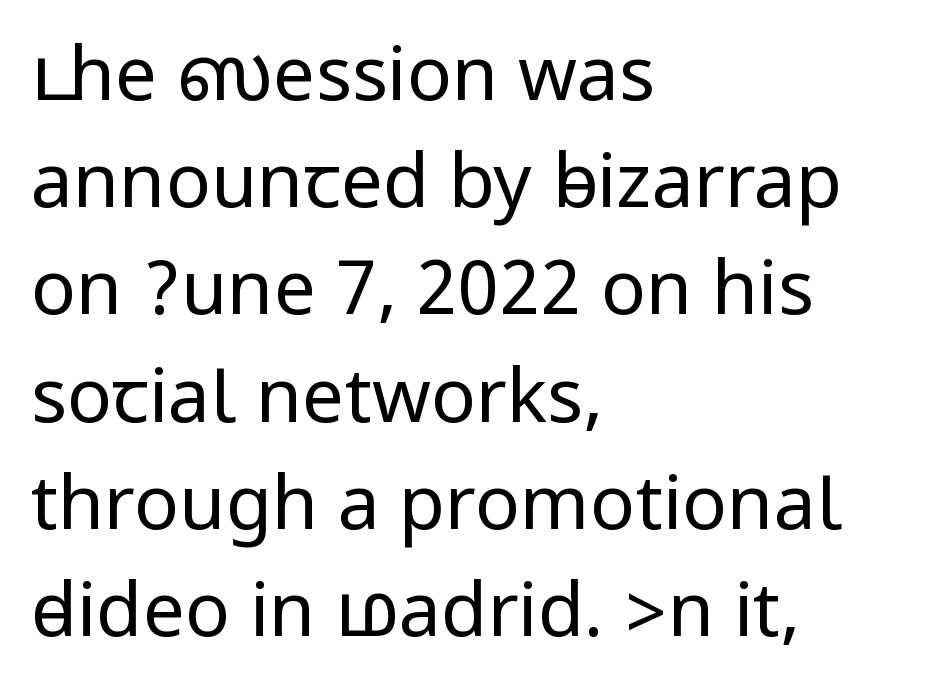
Glance below the letters and you will spot only blank space. Typographically, this falls in the sans-serif category. Regular leading. A classic flush-left, rag-right setting is used for this passage.
